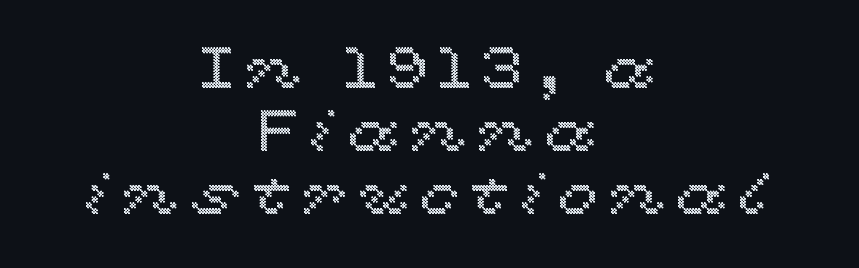
{"width": "wide", "x_height": "medium", "monospaced": "no", "underline": "no", "align": "center", "line_spacing": "tight", "line_spacing_ratio": 1.09, "glyph_px": 58}
